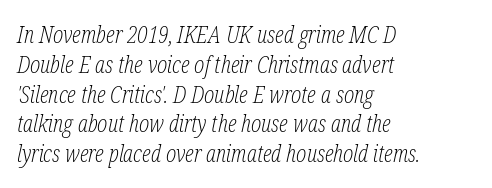
Q: Is the text bold? A: No.
Q: Is the text italic (slanted)? A: Yes, it leans right by about 12 degrees.
Q: Is the text underlined? A: No.
Q: How is the paragraph aligned? A: Left-aligned.
Q: Is the spacing between letters normal or unusually wide? A: Normal.
